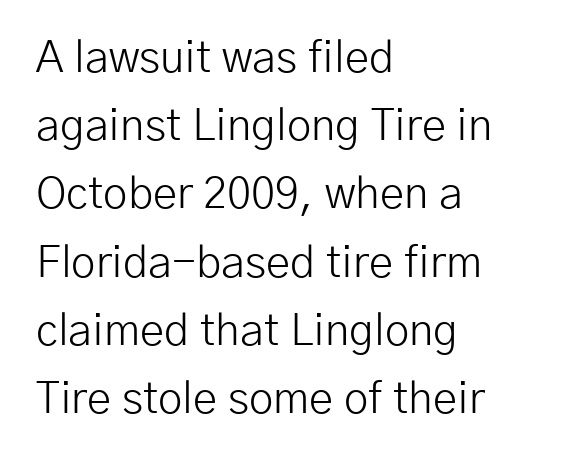
{"serif": "no", "italic": "no", "bold": "no", "weight": "light", "width": "normal", "stroke_contrast": "low", "x_height": "medium", "monospaced": "no", "underline": "no", "align": "left", "line_spacing": "normal", "line_spacing_ratio": 1.55, "letter_spacing": "normal", "letter_spacing_em": 0.0, "glyph_px": 44}
